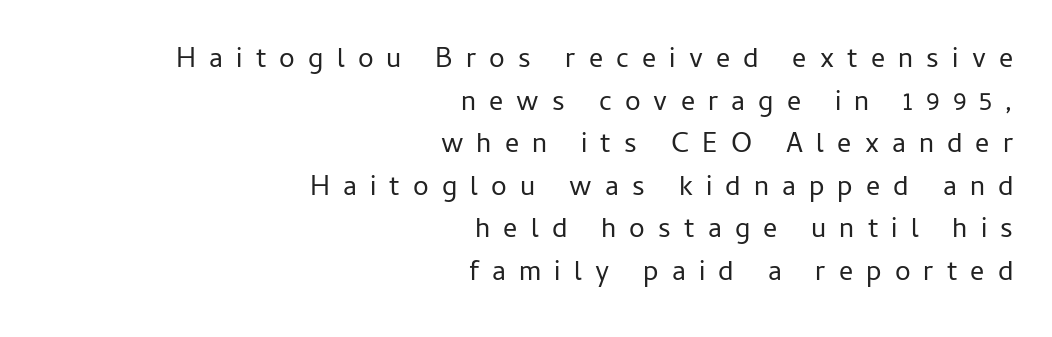
The rendering uses natural spacing where letterforms have individual widths. If you measured baseline to baseline, you'd find a middling distance. Descenders hang freely into open space. This is sans-serif lettering, the kind often seen on screens and signage. Glyph-to-glyph distance is far greater than everyday printed text.
